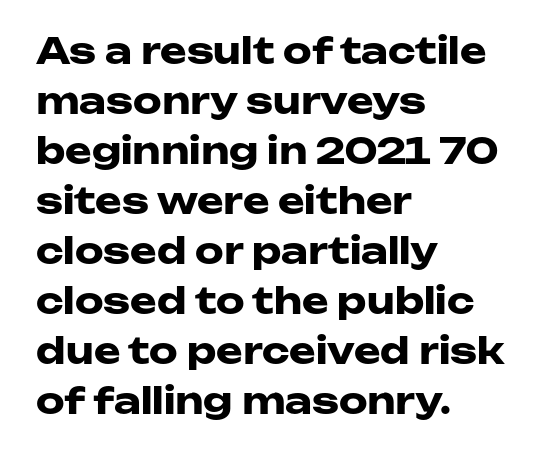
The image shows 36 px heavy, wide sans-serif type, upright; set left-aligned, normal line spacing (1.39x), normal letter spacing, not underlined; low stroke contrast and a medium x-height.
